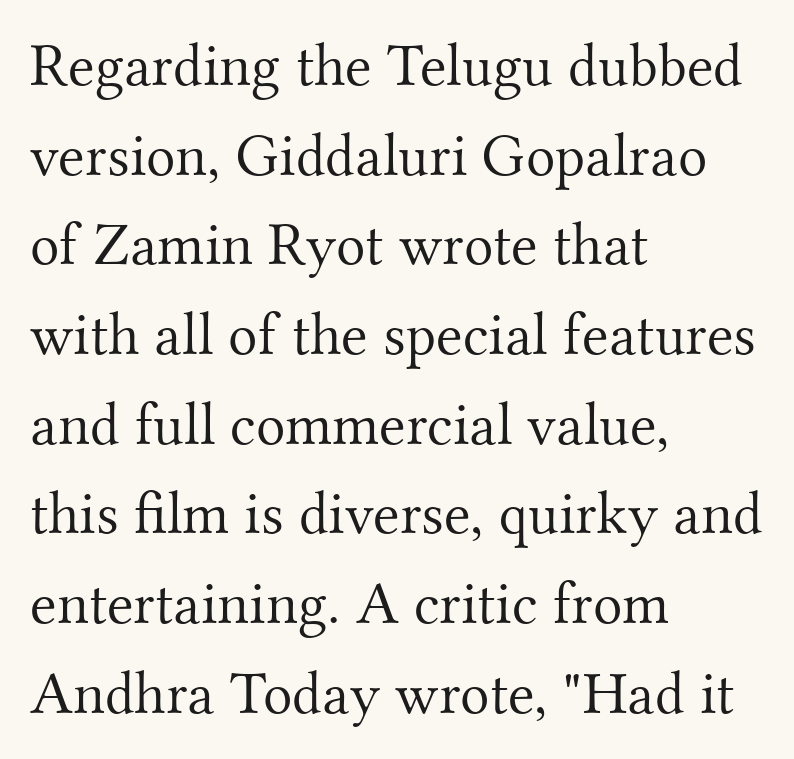
{"serif": "yes", "italic": "no", "bold": "no", "weight": "light", "width": "normal", "stroke_contrast": "medium", "x_height": "small", "monospaced": "no", "underline": "no", "align": "left", "line_spacing": "normal", "line_spacing_ratio": 1.47, "letter_spacing": "normal", "letter_spacing_em": 0.0, "glyph_px": 61}
